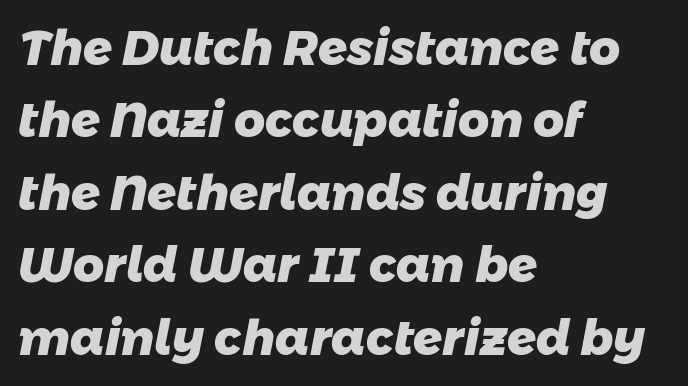
Q: Is the text bold? A: Yes.
Q: Is the typeface a serif or a sans-serif typeface? A: Sans-serif.
Q: Is the text underlined? A: No.
Q: How is the paragraph aligned? A: Left-aligned.
Q: Is the spacing between letters normal or unusually wide? A: Normal.
Q: Is the spacing between lines tight, normal or loose? A: Normal.
Q: Width (condensed, normal, or wide)? A: Normal.
Q: Stroke contrast? A: Low.
Q: x-height? A: Medium.
Q: Monospaced? A: No.
